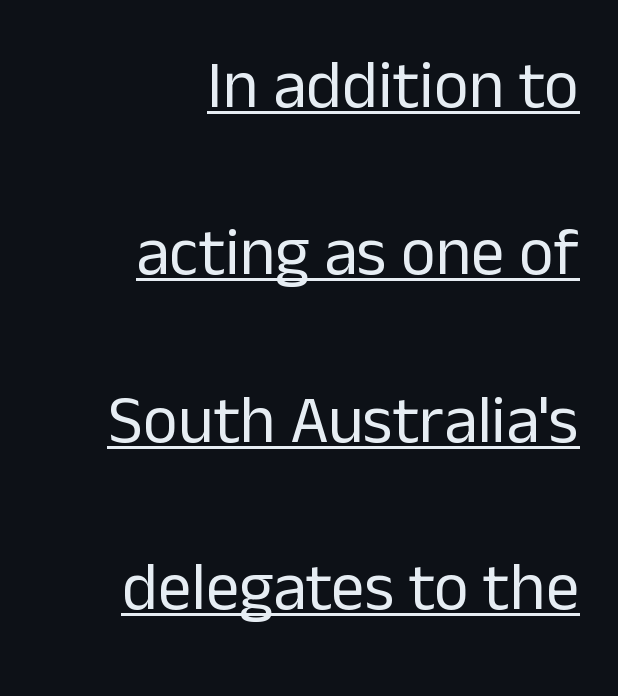
Q: Is the text bold? A: No.
Q: Is the text italic (slanted)? A: No, it is upright.
Q: Is the typeface a serif or a sans-serif typeface? A: Sans-serif.
Q: Is the text underlined? A: Yes.
Q: How is the paragraph aligned? A: Right-aligned.
Q: Is the spacing between letters normal or unusually wide? A: Normal.
Q: Is the spacing between lines tight, normal or loose? A: Loose.
Q: Width (condensed, normal, or wide)? A: Normal.
Q: Stroke contrast? A: Low.
Q: x-height? A: Medium.
Q: Monospaced? A: No.
